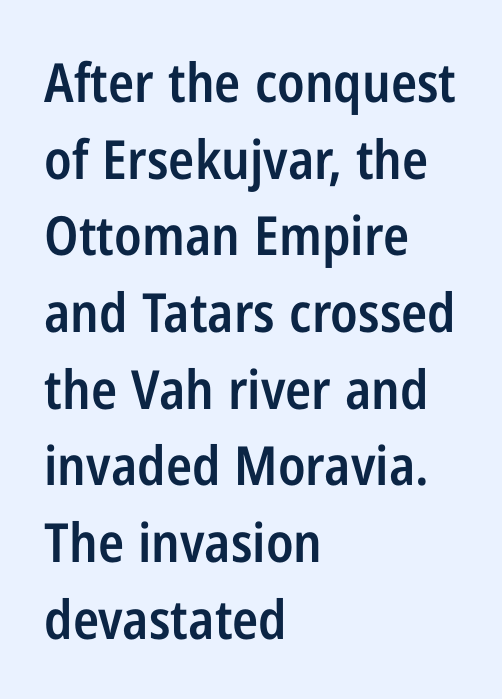
The image shows 54 px semibold, condensed sans-serif type, upright; set left-aligned, normal line spacing (1.42x), normal letter spacing, not underlined; low stroke contrast and a medium x-height.
